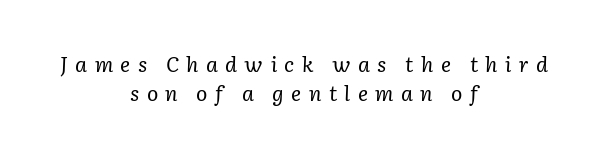
Q: Is the text bold? A: No.
Q: Is the text italic (slanted)? A: Yes, it leans right by about 2 degrees.
Q: Is the text underlined? A: No.
Q: How is the paragraph aligned? A: Centered.
Q: Is the spacing between letters normal or unusually wide? A: Unusually wide.
Q: Is the spacing between lines tight, normal or loose? A: Normal.
